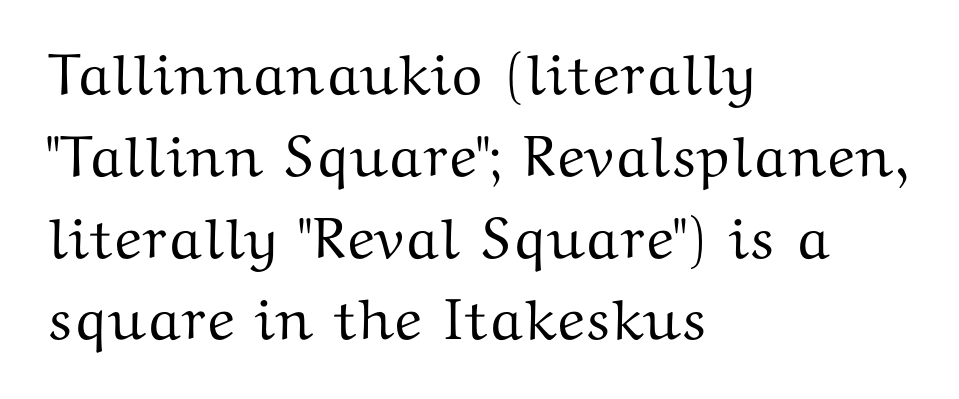
This sample is left-justified, so line endings fall wherever the words run out. The axis of the letterforms is exactly vertical. Lines of text with bare space underneath. Standard letterfit; no display-style spreading of the glyphs. This is serif lettering, the kind often seen in printed books. Baseline-to-baseline distance is the conventional proportion of letter height.
